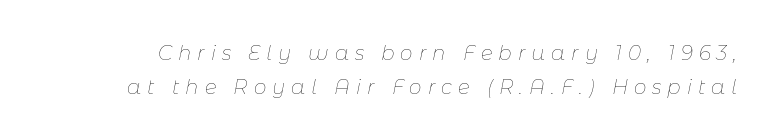
Q: Is the text bold? A: No.
Q: Is the text italic (slanted)? A: Yes, it leans right by about 11 degrees.
Q: Is the text underlined? A: No.
Q: Is the spacing between letters normal or unusually wide? A: Unusually wide.
Q: Is the spacing between lines tight, normal or loose? A: Normal.
